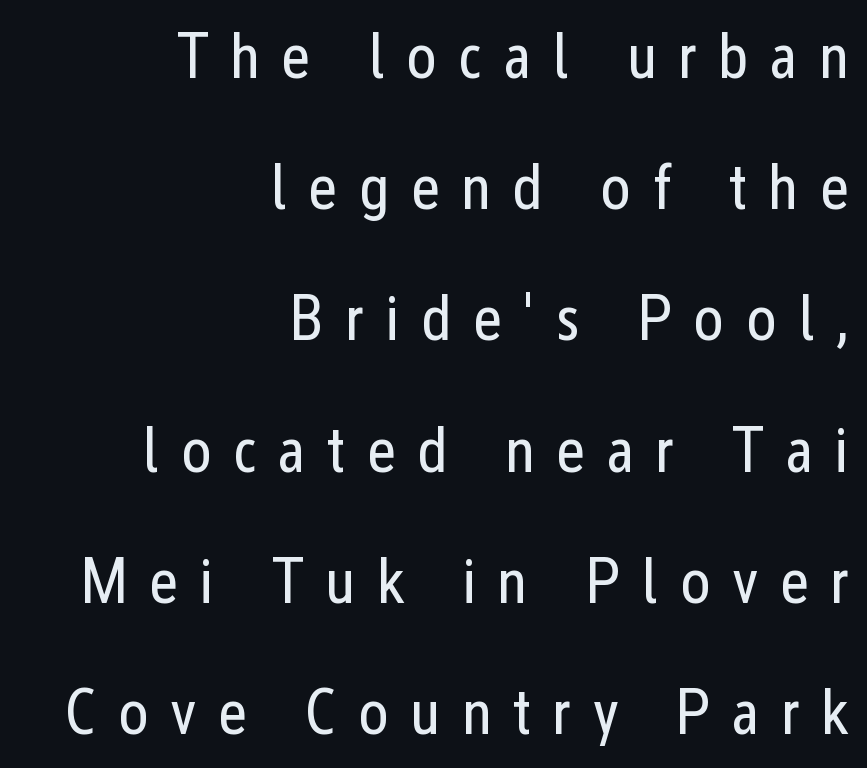
{"serif": "no", "italic": "no", "bold": "no", "weight": "regular", "width": "condensed", "stroke_contrast": "low", "x_height": "medium", "monospaced": "no", "underline": "no", "align": "right", "line_spacing": "loose", "line_spacing_ratio": 2.05, "letter_spacing": "wide", "letter_spacing_em": 0.33, "glyph_px": 64}
